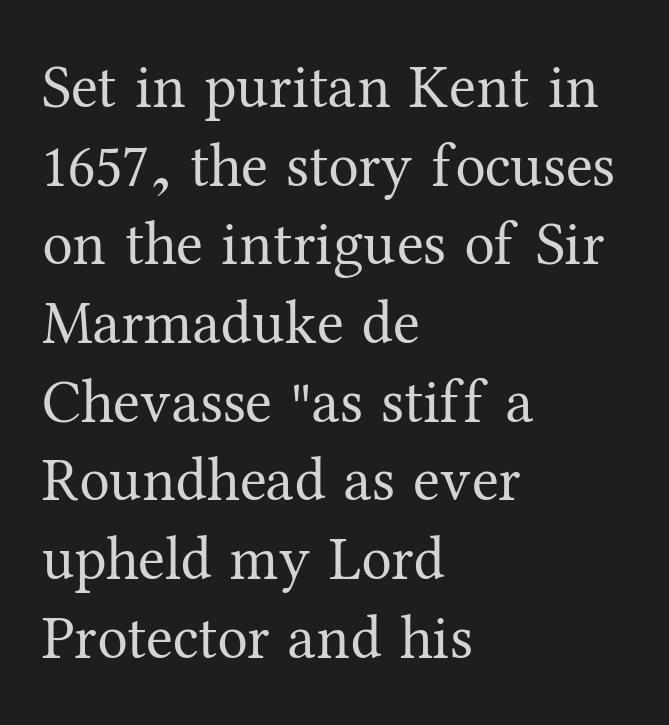
{"serif": "yes", "italic": "no", "bold": "no", "weight": "regular", "width": "normal", "stroke_contrast": "medium", "x_height": "medium", "monospaced": "no", "underline": "no", "align": "left", "line_spacing": "normal", "line_spacing_ratio": 1.29, "letter_spacing": "normal", "letter_spacing_em": 0.0, "glyph_px": 61}
